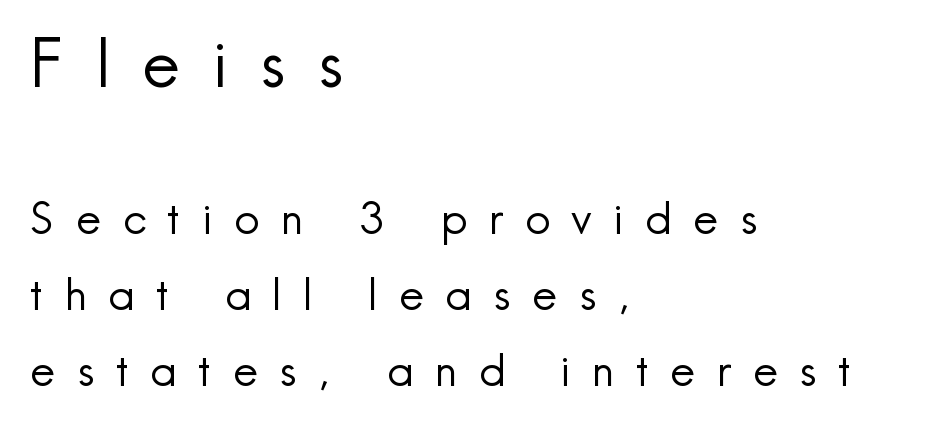
A sans-serif font was chosen for this passage. Compare the two chunks: the upper has the greater cap height. What stands out about the letter spacing? Its width — letters are far apart. No italicization has been applied; the sample stays upright. Proportional: the letters do not fall into vertical columns.
